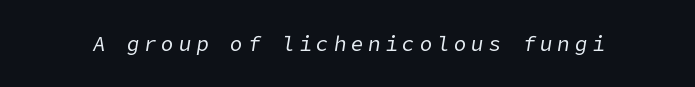
The image shows 21 px text type, italic (leaning right); set unusually wide letter spacing (+0.22 em), not underlined.
